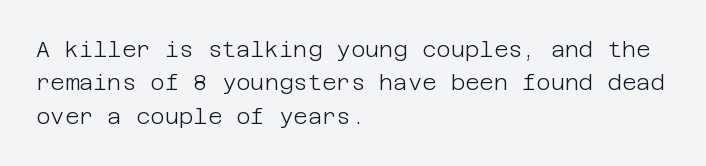
Summary of vertical rhythm: regular, with standard interline spacing. No extra ink here — the face is not bold. Quick note: not italic, upright. Horizontal alignment here is leftward, the default for most running prose.
